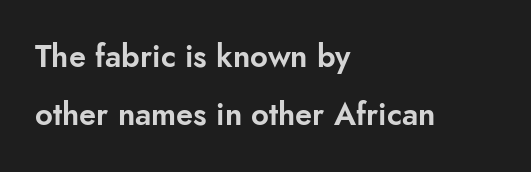
One-word summary of the alignment: left. The space directly below the letters is spotless. A roman cut, with each character standing at attention. The rendering shows plain stroke endings on the letterforms — a sans-serif design. The rendering uses natural spacing where letterforms have individual widths.
